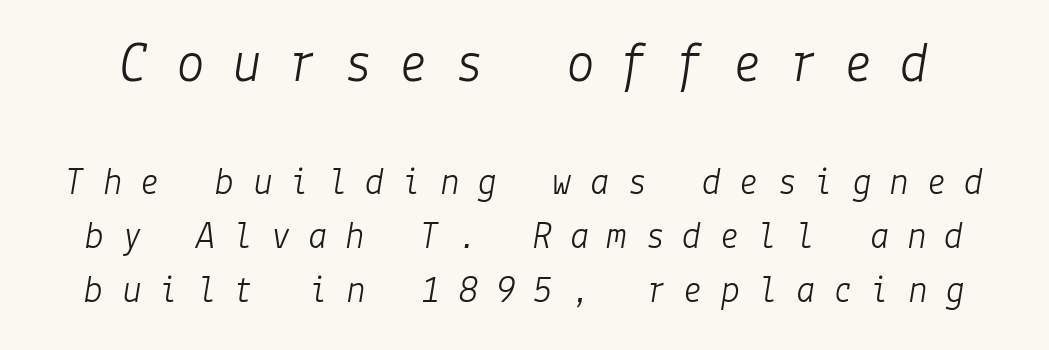
{"italic": "yes", "lean": "right", "slant_degrees": 9, "bold": "no", "weight": "light", "width": "normal", "stroke_contrast": "low", "x_height": "medium", "underline": "no", "line_spacing": "normal", "line_spacing_ratio": 1.39, "letter_spacing": "wide", "letter_spacing_em": 0.46, "larger_block": "first", "size_ratio": 1.49, "glyph_px": 58}
